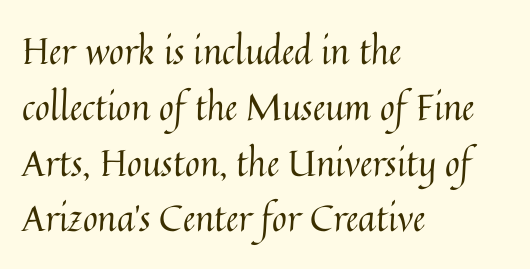
The image shows 36 px regular-weight type; set left-aligned, normal line spacing (1.55x), normal letter spacing, not underlined; medium stroke contrast and a medium x-height.
